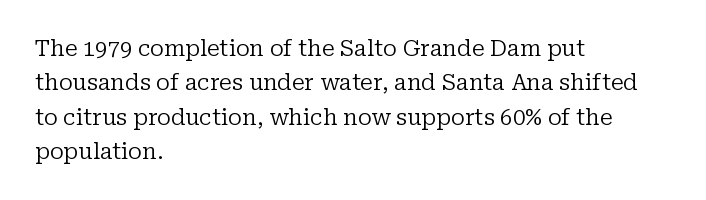
The specimen reads as upright at a glance. Is the stroke heavy? The answer is a plain regular-or-lighter. Clear beneath every line of the passage. Notice how descenders clear the ascenders below comfortably — that's standard leading.
